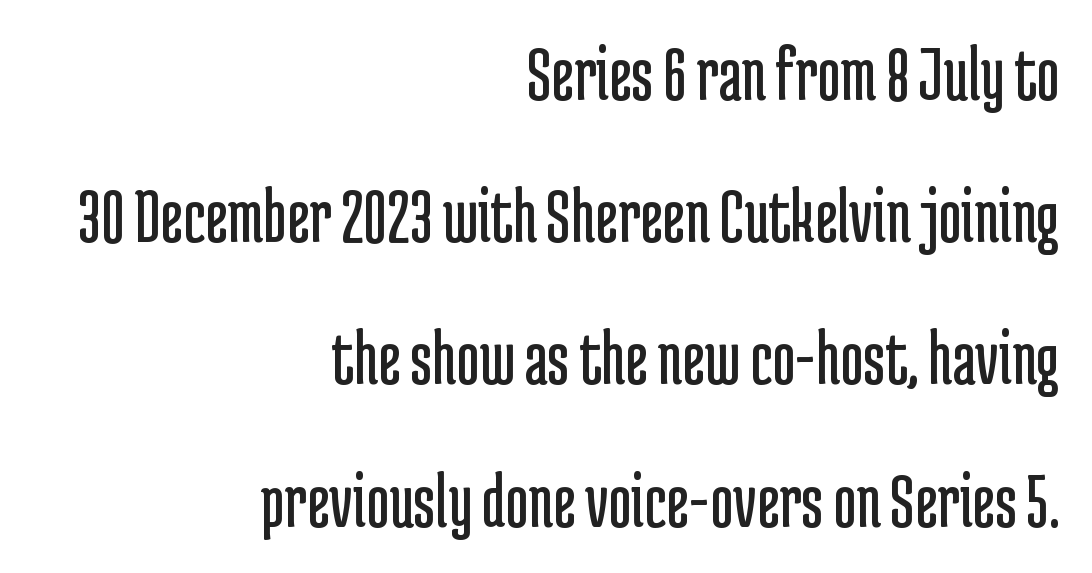
The image shows 79 px regular-weight, condensed sans-serif type, upright; set right-aligned, line spacing 1.8x, normal letter spacing, not underlined; low stroke contrast and a medium x-height.
